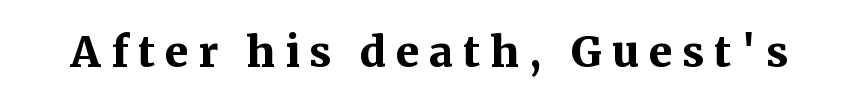
{"serif": "yes", "italic": "no", "bold": "yes", "weight": "semibold", "width": "normal", "stroke_contrast": "medium", "x_height": "medium", "monospaced": "no", "underline": "no", "glyph_px": 57}
